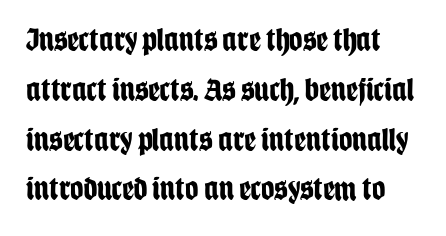
The image shows 33 px bold, condensed sans-serif type, upright; set normal line spacing (1.51x), normal letter spacing, not underlined; low stroke contrast and a large x-height.
